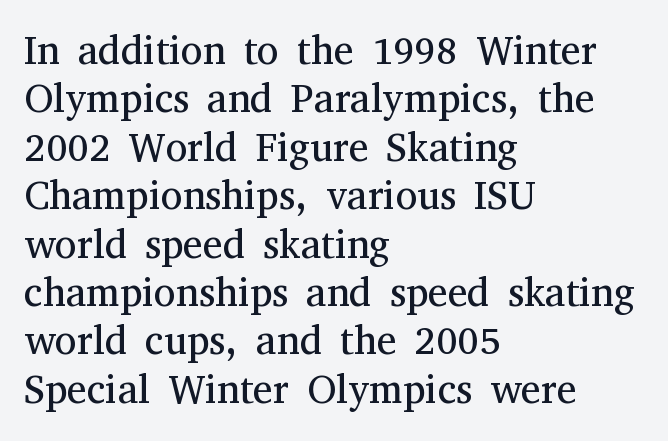
The image shows 40 px regular-weight serif type, upright; set left-aligned, line spacing 1.21x, normal letter spacing, not underlined; medium stroke contrast and a medium x-height.
